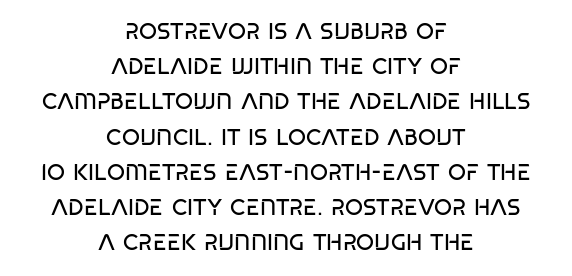
The image shows 23 px text type; set centered, normal line spacing (1.53x), normal letter spacing, not underlined.
